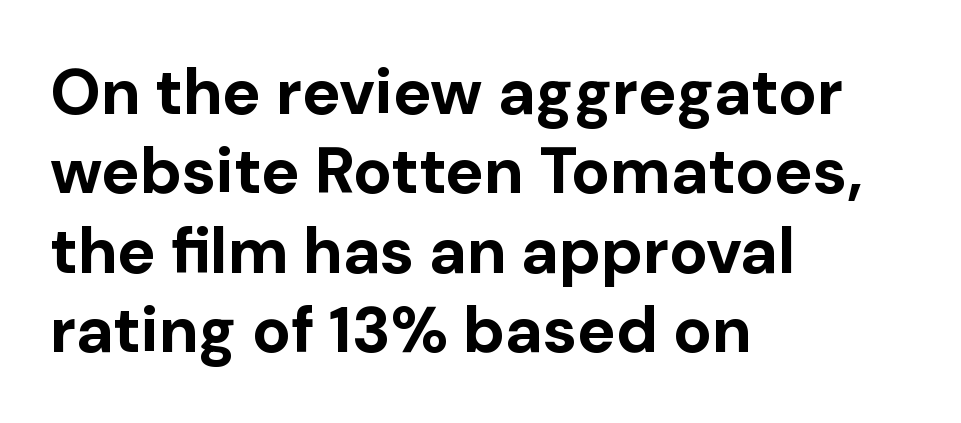
{"serif": "no", "italic": "no", "bold": "yes", "weight": "bold", "width": "normal", "stroke_contrast": "low", "x_height": "medium", "monospaced": "no", "underline": "no", "align": "left", "line_spacing_ratio": 1.24, "letter_spacing": "normal", "letter_spacing_em": 0.0, "glyph_px": 64}
